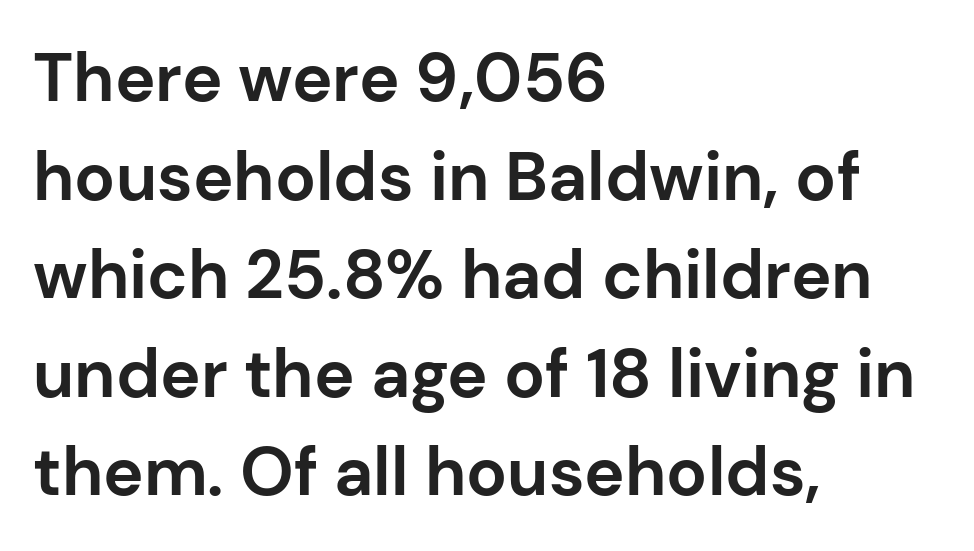
Typographically, this falls in the sans-serif category. Each row of text sits above clean, open space. These lines were composed using upright roman letters. The face used here has the dense, thick strokes of a bold.
